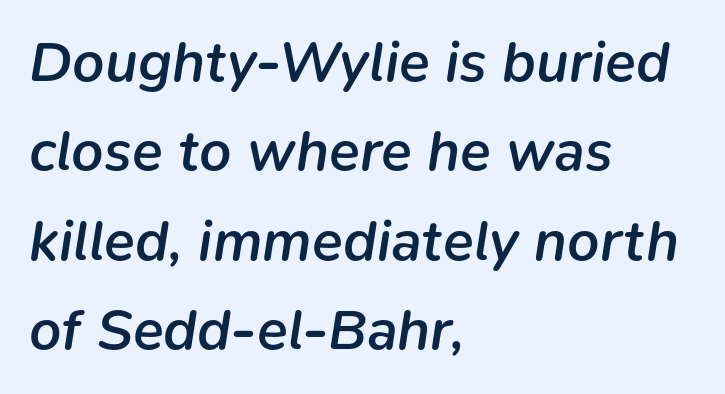
Descender tails drop into unmarked territory. Does the copy run flush right? No — it runs flush left. Is there much room between lines? A standard amount, neither cramped nor airy. Firm but not heavy-handed strokes: this text is semibold. Yep, that's italic — everything's leaning. Character widths vary here, with narrow letters taking less room than wide ones.
